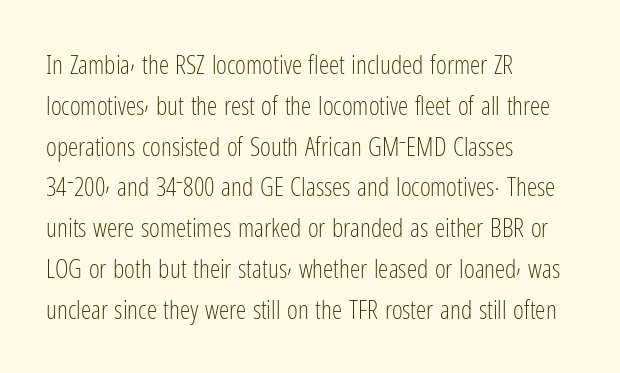
Q: Is the text bold? A: No.
Q: Is the text italic (slanted)? A: No, it is upright.
Q: Is the text underlined? A: No.
Q: How is the paragraph aligned? A: Left-aligned.
Q: Is the spacing between letters normal or unusually wide? A: Normal.
Q: Is the spacing between lines tight, normal or loose? A: Normal.
